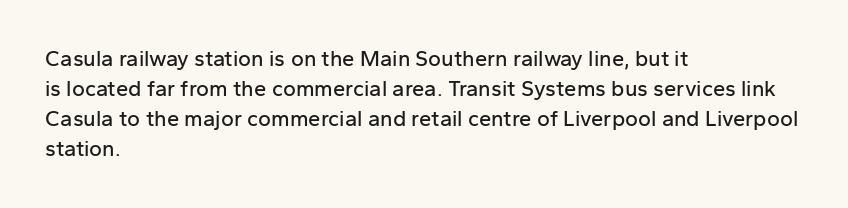
{"italic": "no", "underline": "no", "align": "left", "line_spacing": "normal", "line_spacing_ratio": 1.37, "letter_spacing": "normal", "letter_spacing_em": 0.0, "glyph_px": 22}
